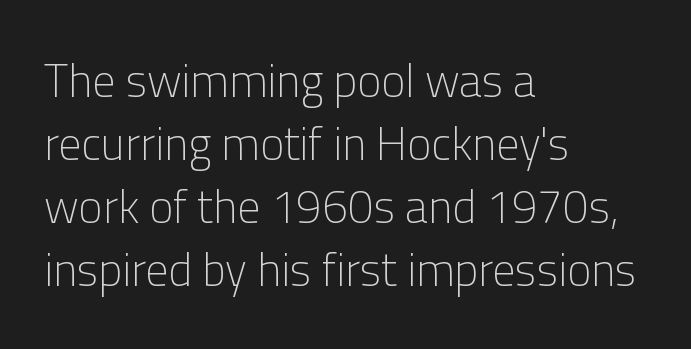
Q: Is the text bold? A: No.
Q: Is the text italic (slanted)? A: No, it is upright.
Q: Is the typeface a serif or a sans-serif typeface? A: Sans-serif.
Q: Is the text underlined? A: No.
Q: How is the paragraph aligned? A: Left-aligned.
Q: Is the spacing between letters normal or unusually wide? A: Normal.
Q: Is the spacing between lines tight, normal or loose? A: Normal.
Q: Width (condensed, normal, or wide)? A: Normal.
Q: Stroke contrast? A: Low.
Q: x-height? A: Medium.
Q: Monospaced? A: No.
